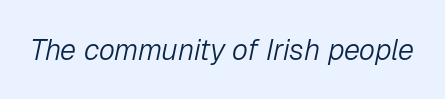
The image shows 29 px light type, italic (leaning right); set normal letter spacing, not underlined; low stroke contrast and a medium x-height.
